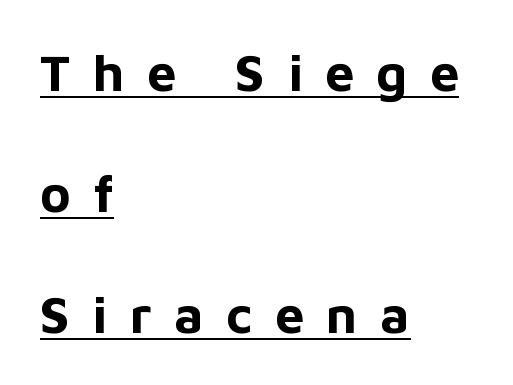
Q: Is the text bold? A: Yes.
Q: Is the text italic (slanted)? A: No, it is upright.
Q: Is the typeface a serif or a sans-serif typeface? A: Sans-serif.
Q: Is the text underlined? A: Yes.
Q: How is the paragraph aligned? A: Left-aligned.
Q: Is the spacing between letters normal or unusually wide? A: Unusually wide.
Q: Is the spacing between lines tight, normal or loose? A: Loose.
Q: Width (condensed, normal, or wide)? A: Normal.
Q: Stroke contrast? A: Low.
Q: x-height? A: Medium.
Q: Monospaced? A: No.
